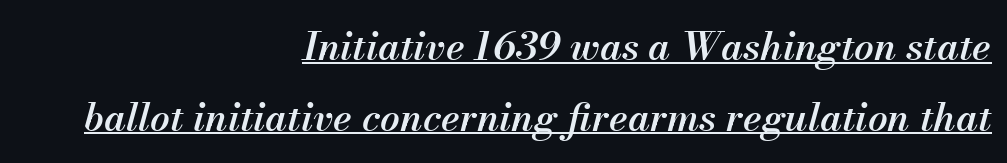
{"italic": "yes", "lean": "right", "slant_degrees": 13, "bold": "semi", "weight": "semibold", "width": "normal", "stroke_contrast": "medium", "x_height": "small", "monospaced": "no", "underline": "yes", "align": "right", "line_spacing_ratio": 1.81, "letter_spacing": "normal", "letter_spacing_em": 0.0, "glyph_px": 39}
